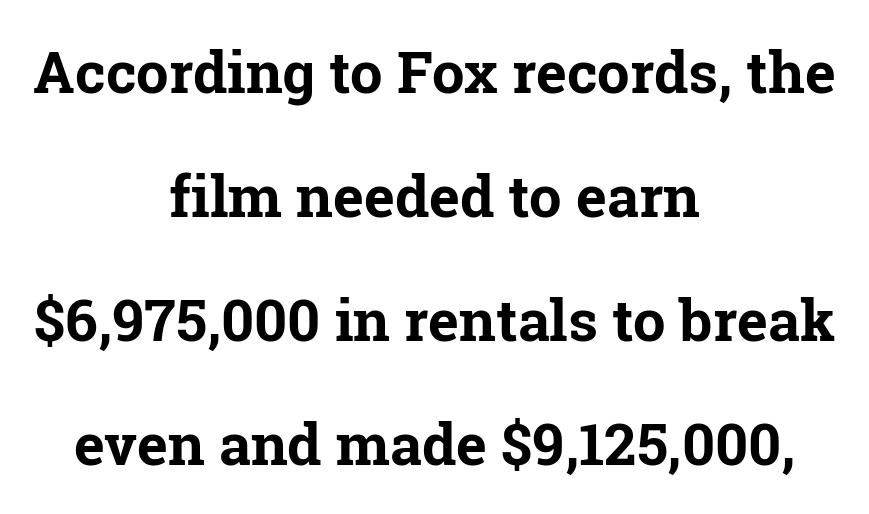
A bare baseline throughout the passage. Leftover space on each line is divided equally before and after the words. This sample uses plain, unmodified letter spacing. A typesetter would call this proportional, since set widths differ per character. Serif or sans? Serif — the stroke terminals have little feet. Rows of type keep a wide berth in the vertical direction.
